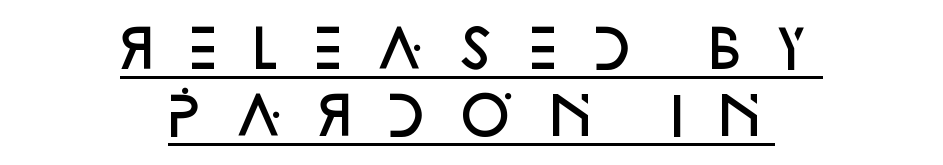
Q: Is the text bold? A: Semi-bold.
Q: Is the text italic (slanted)? A: No, it is upright.
Q: Is the typeface a serif or a sans-serif typeface? A: Sans-serif.
Q: Is the text underlined? A: Yes.
Q: How is the paragraph aligned? A: Centered.
Q: Is the spacing between letters normal or unusually wide? A: Unusually wide.
Q: Is the spacing between lines tight, normal or loose? A: Normal.
Q: Width (condensed, normal, or wide)? A: Normal.
Q: Stroke contrast? A: Low.
Q: x-height? A: Large.
Q: Monospaced? A: No.
